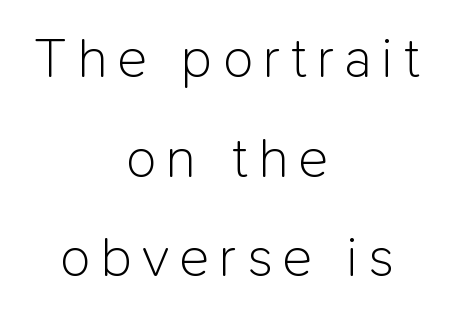
{"serif": "no", "italic": "no", "bold": "no", "weight": "light", "width": "normal", "stroke_contrast": "low", "x_height": "medium", "monospaced": "no", "underline": "no", "align": "center", "line_spacing_ratio": 1.78, "glyph_px": 56}
